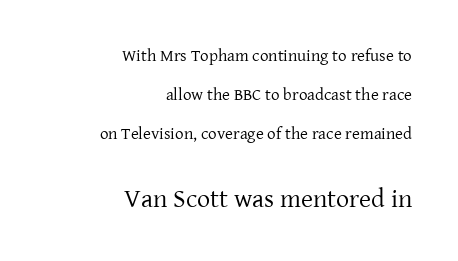
Q: Is the text bold? A: No.
Q: Is the text italic (slanted)? A: No, it is upright.
Q: Is the text underlined? A: No.
Q: How is the paragraph aligned? A: Right-aligned.
Q: Is the spacing between letters normal or unusually wide? A: Normal.
Q: Is the spacing between lines tight, normal or loose? A: Loose.
Q: Which block of text is set in a larger size, the first (top) or the second (bottom)? A: The second (bottom) one.
